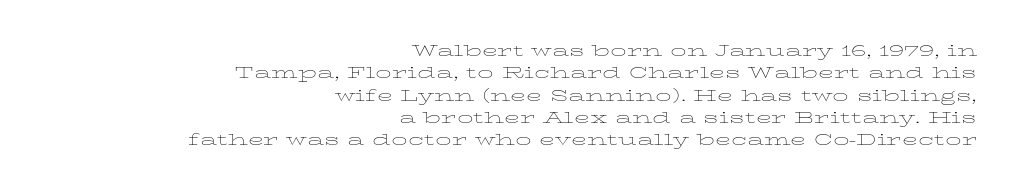
Tall strokes in this sample are plumb rather than angled. Vertical stems look standard width or narrower in stroke. This sample trades vertical openness for compactness between lines. Nobody touched the tracking dial on this one. Clear beneath every line of the passage. Leftover space on each line is placed entirely before the opening word.
